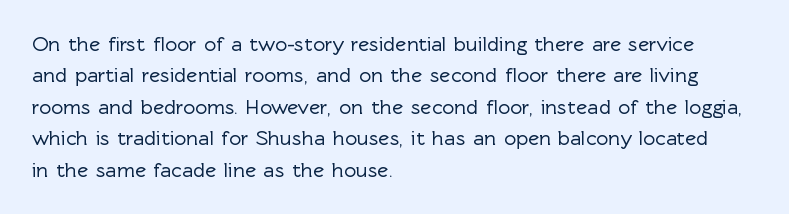
The image shows 21 px text type, upright; set left-aligned, normal line spacing (1.5x), normal letter spacing, not underlined.
